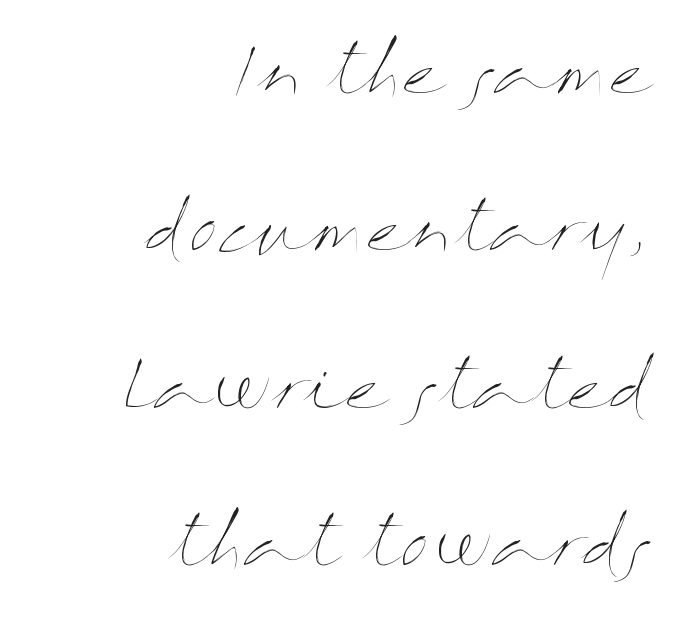
{"bold": "no", "weight": "thin", "width": "wide", "stroke_contrast": "medium", "x_height": "medium", "monospaced": "no", "underline": "no", "align": "right", "line_spacing": "loose", "line_spacing_ratio": 2.42, "letter_spacing": "normal", "letter_spacing_em": 0.0, "glyph_px": 65}
